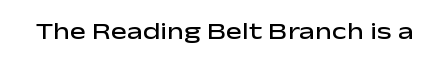
The image shows 24 px text type, upright; set normal letter spacing, not underlined.
